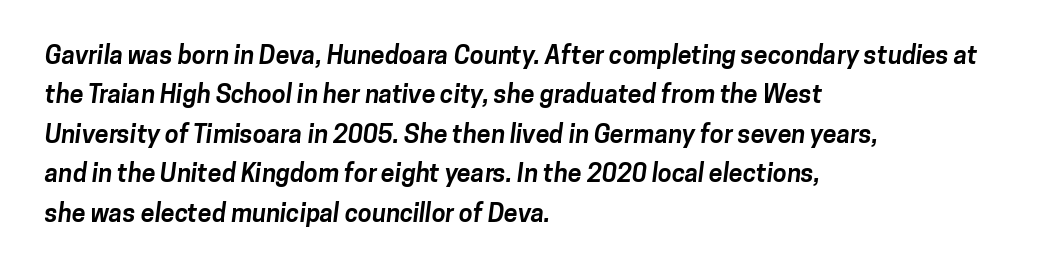
{"bold": "yes", "underline": "no", "align": "left", "line_spacing": "normal", "line_spacing_ratio": 1.58, "letter_spacing": "normal", "letter_spacing_em": 0.0, "glyph_px": 25}
